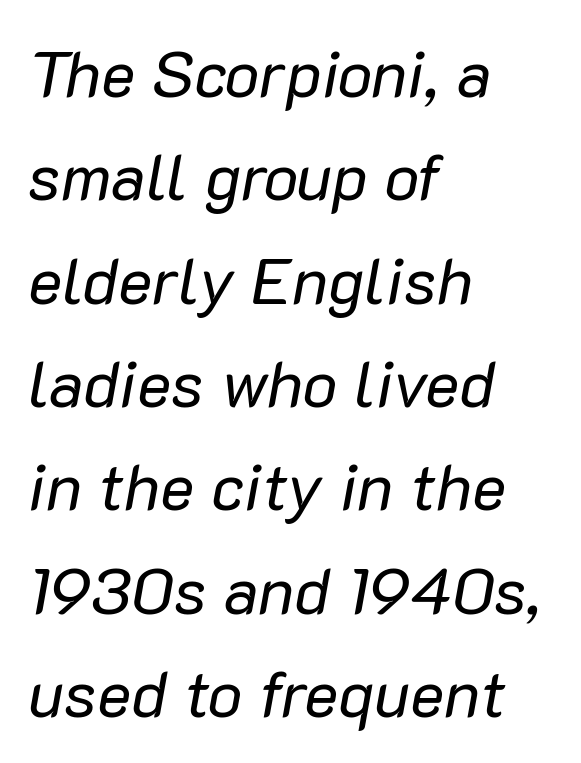
Q: Is the text bold? A: No.
Q: Is the text italic (slanted)? A: Yes, it leans right by about 10 degrees.
Q: Is the text underlined? A: No.
Q: How is the paragraph aligned? A: Left-aligned.
Q: Is the spacing between letters normal or unusually wide? A: Normal.
Q: Is the spacing between lines tight, normal or loose? A: Normal.
Q: Width (condensed, normal, or wide)? A: Normal.
Q: Stroke contrast? A: Low.
Q: x-height? A: Medium.
Q: Monospaced? A: No.
